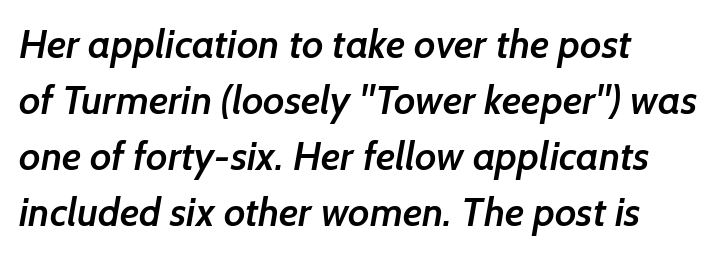
The typeface chosen for these lines omits serifs. Proportional: the letters do not fall into vertical columns. Type without underlining. The letters are semibold — heavier than regular but short of a full bold. The type is set solid horizontally, with unmodified tracking.
